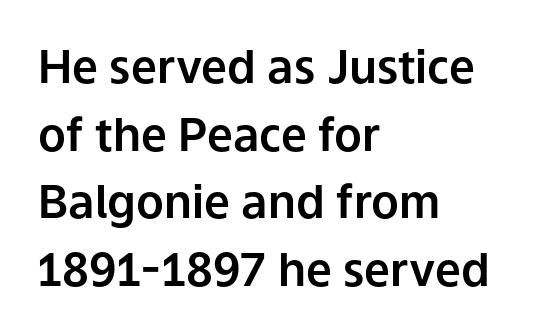
{"serif": "no", "italic": "no", "width": "normal", "stroke_contrast": "low", "x_height": "medium", "monospaced": "no", "underline": "no", "align": "left", "line_spacing": "normal", "line_spacing_ratio": 1.47, "letter_spacing": "normal", "letter_spacing_em": 0.0, "glyph_px": 46}
